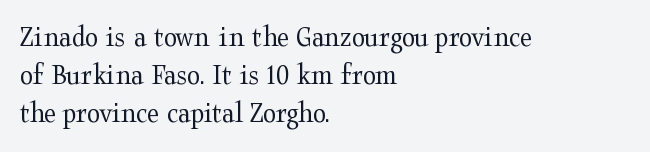
The image shows 30 px regular-weight, wide serif type, upright; set left-aligned, normal line spacing (1.27x), normal letter spacing, not underlined; medium stroke contrast and a medium x-height.
